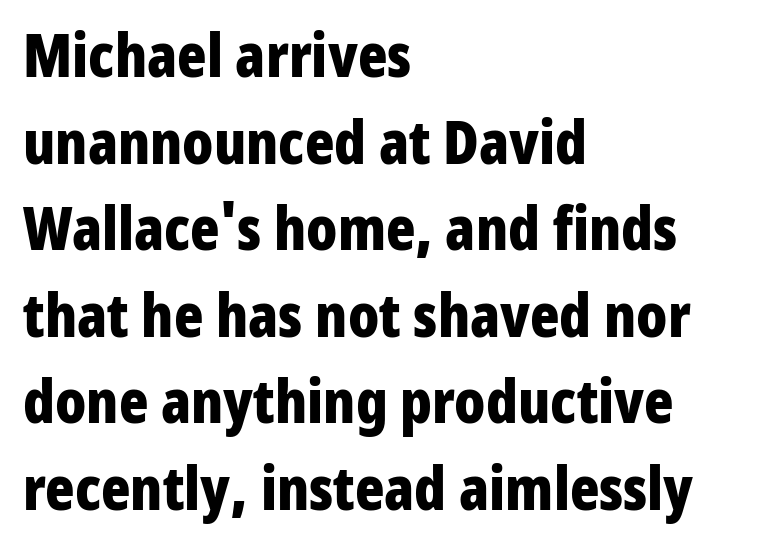
The designer went with a sans here, leaving each stem footless. The rendering uses natural spacing where letterforms have individual widths. Which margin do the lines hug? The left one — the right edge is uneven. Caption: bold face, heavy strokes. Quick note: not italic, upright.
